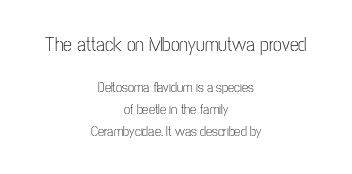
Baseline-to-baseline distance is the conventional proportion of letter height. The axis of the letterforms is exactly vertical. The words here are not underlined. In this sample the first text group is rendered at the bigger scale. The horizontal fit of the characters is conventional and even.
